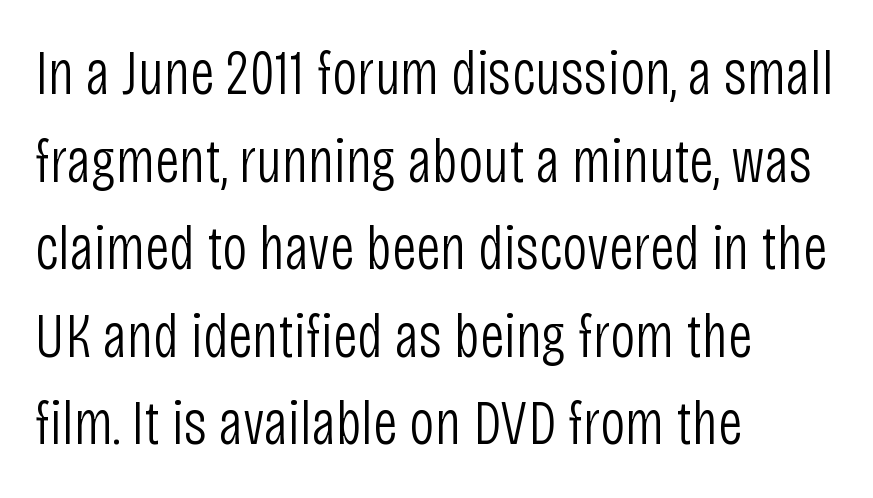
The image shows 63 px light, condensed sans-serif type, upright; set left-aligned, normal line spacing (1.39x), normal letter spacing, not underlined; low stroke contrast and a large x-height.
